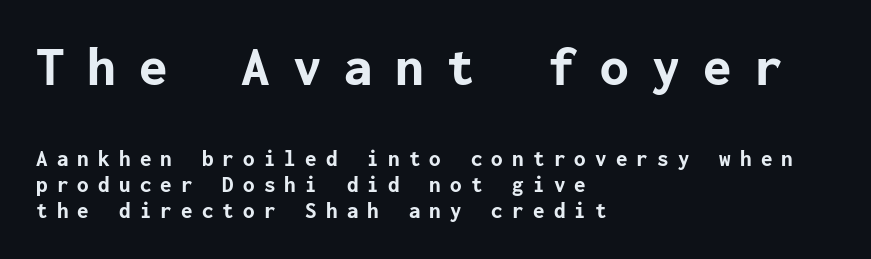
Each letter's strokes conclude bluntly, with no projecting serifs. Scale decreases going downward across the two blocks. Plenty of ink on the page — the face is bold. The type sits square on the baseline with zero lean. Substantial extra tracking has been applied to these lines. Reading down the column, the eye jumps only a short way to each next line.
